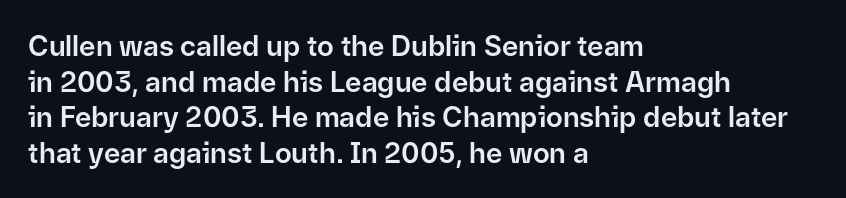
If you drew a ruler down the left edge, every line would touch it. Proportional: the letters do not fall into vertical columns. Characters follow at the spacing the type designer built in. If you measured baseline to baseline, you'd find a middling distance. Grotesque or geometric, the face here clearly has no serifs.
